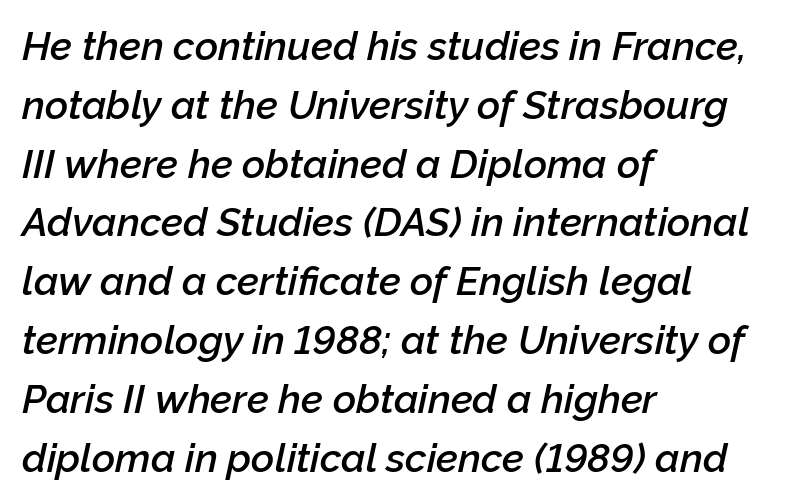
A typesetter would mark this as italic. You could not count columns in this text — the font is proportionally spaced. This is the in-between weight designers call semibold or demi. A normal amount of white space separates one row of letters from the next. Honestly, there is no underline to notice here at all. Leftover space on each line is placed entirely after the last word.
